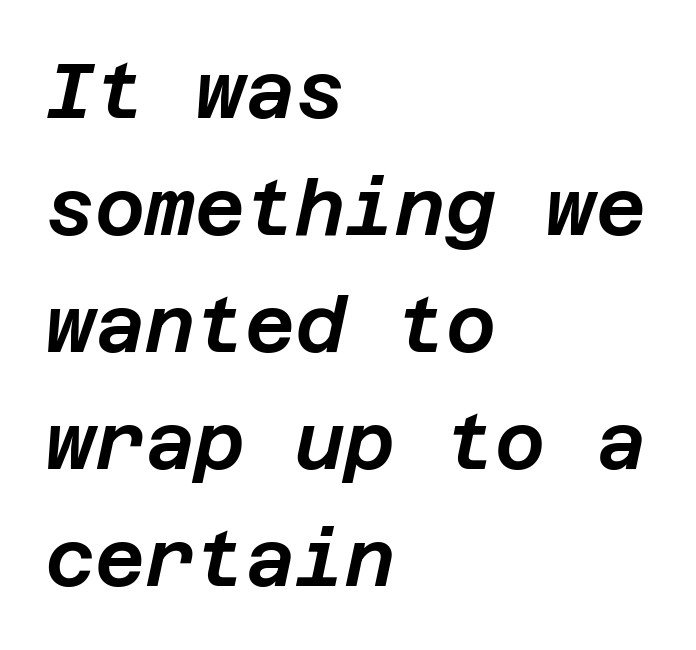
The passage shown leans; its letterforms are oblique. The rendering anchors every line to the left-hand side. Does extra space separate the letters? No, they use regular spacing. Anything drawn beneath the words? Only blank space. A typesetter would call this leading conventional body-copy spacing.
